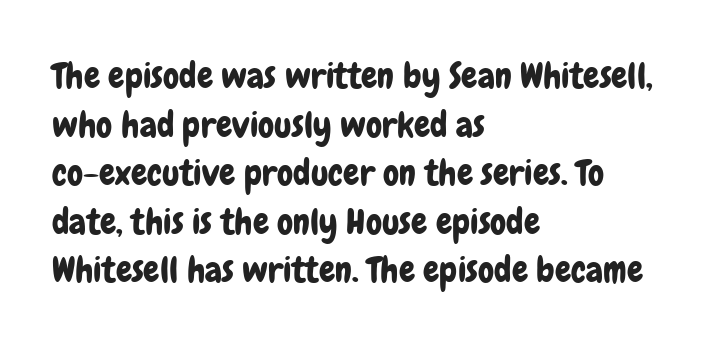
Q: Is the text italic (slanted)? A: No, it is upright.
Q: Is the typeface a serif or a sans-serif typeface? A: Sans-serif.
Q: Is the text underlined? A: No.
Q: How is the paragraph aligned? A: Left-aligned.
Q: Is the spacing between letters normal or unusually wide? A: Normal.
Q: Is the spacing between lines tight, normal or loose? A: Normal.
Q: Width (condensed, normal, or wide)? A: Condensed.
Q: Stroke contrast? A: Low.
Q: x-height? A: Medium.
Q: Monospaced? A: No.
